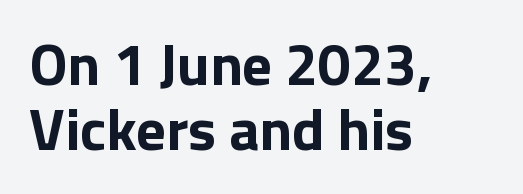
Q: Is the text bold? A: Yes.
Q: Is the text italic (slanted)? A: No, it is upright.
Q: Is the typeface a serif or a sans-serif typeface? A: Sans-serif.
Q: Is the text underlined? A: No.
Q: How is the paragraph aligned? A: Left-aligned.
Q: Is the spacing between letters normal or unusually wide? A: Normal.
Q: Is the spacing between lines tight, normal or loose? A: Tight.
Q: Width (condensed, normal, or wide)? A: Normal.
Q: Stroke contrast? A: Low.
Q: x-height? A: Medium.
Q: Monospaced? A: No.
